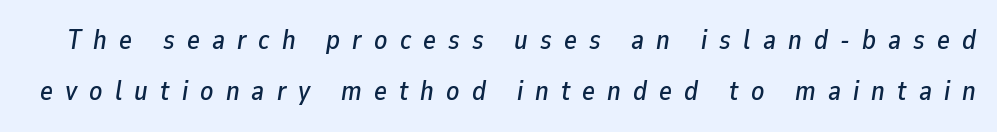
A typesetter would mark this as italic. Honestly, the letter spacing is so wide it's the main thing you notice. The space between consecutive lines is lavish. Descender tails drop into unmarked territory.
